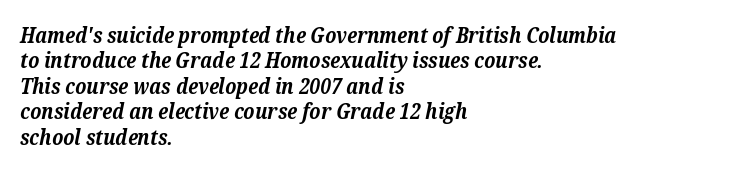
{"italic": "yes", "lean": "right", "slant_degrees": 12, "bold": "yes", "underline": "no", "align": "left", "line_spacing_ratio": 1.21, "letter_spacing": "normal", "letter_spacing_em": 0.0, "glyph_px": 21}
